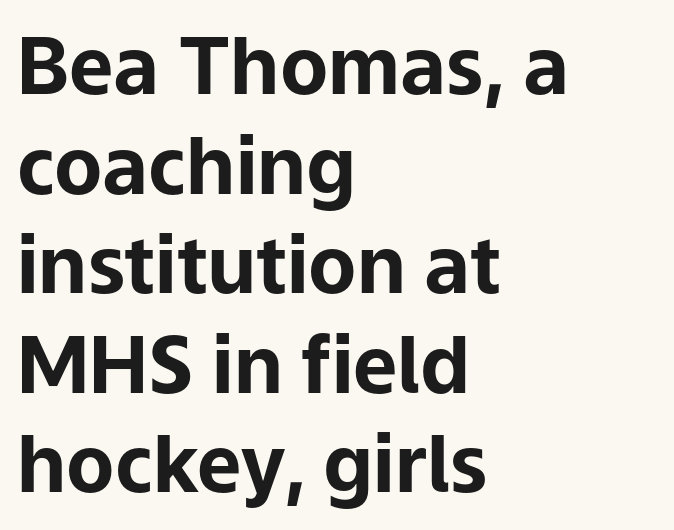
{"serif": "no", "italic": "no", "bold": "yes", "weight": "bold", "width": "normal", "stroke_contrast": "low", "x_height": "medium", "monospaced": "no", "underline": "no", "align": "left", "line_spacing": "normal", "line_spacing_ratio": 1.26, "letter_spacing": "normal", "letter_spacing_em": 0.0, "glyph_px": 79}
